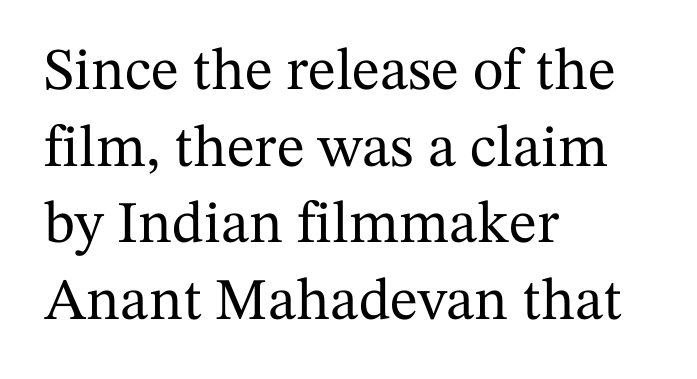
The image shows 59 px serif type, upright; set left-aligned, normal line spacing (1.3x), normal letter spacing, not underlined; medium stroke contrast and a medium x-height.
